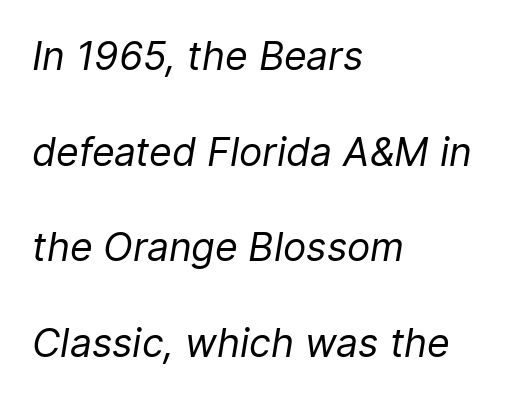
Q: Is the text bold? A: No.
Q: Is the text italic (slanted)? A: Yes, it leans right by about 9 degrees.
Q: Is the text underlined? A: No.
Q: How is the paragraph aligned? A: Left-aligned.
Q: Is the spacing between letters normal or unusually wide? A: Normal.
Q: Is the spacing between lines tight, normal or loose? A: Loose.
Q: Width (condensed, normal, or wide)? A: Normal.
Q: Stroke contrast? A: Low.
Q: x-height? A: Medium.
Q: Monospaced? A: No.
